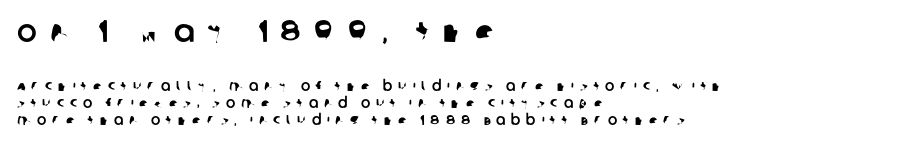
Short note: letters widely spaced. The text block is weighted toward the left margin, trailing off unevenly rightward. Note: no serifs on the glyphs. The letters advance in unequal steps, a hallmark of proportional type. The glyphs are unaccompanied by any horizontal stroke below them. In this sample the first text group is rendered at the bigger scale.
